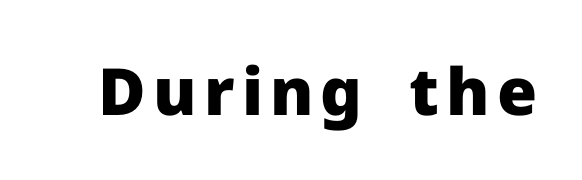
The image shows 65 px heavy sans-serif type, upright; set not underlined; low stroke contrast and a medium x-height.
